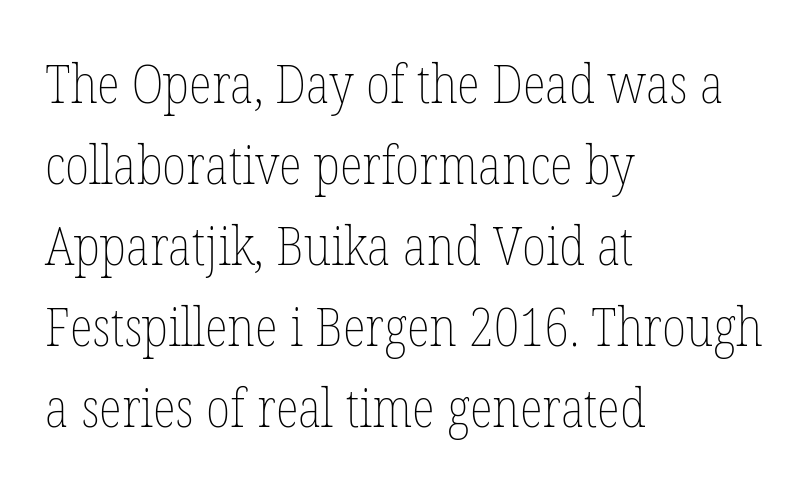
The image shows 54 px thin, condensed type, upright; set left-aligned, normal line spacing (1.5x), normal letter spacing, not underlined; low stroke contrast and a medium x-height.
